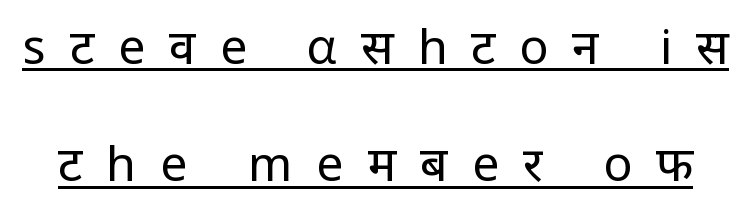
{"serif": "no", "italic": "no", "bold": "no", "weight": "regular", "width": "normal", "stroke_contrast": "low", "x_height": "medium", "monospaced": "no", "underline": "yes", "line_spacing": "loose", "line_spacing_ratio": 2.44, "letter_spacing": "wide", "letter_spacing_em": 0.5, "glyph_px": 48}
